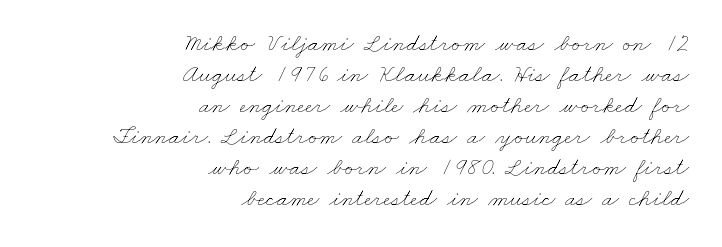
Q: Is the text bold? A: No.
Q: Is the text underlined? A: No.
Q: How is the paragraph aligned? A: Right-aligned.
Q: Is the spacing between letters normal or unusually wide? A: Normal.
